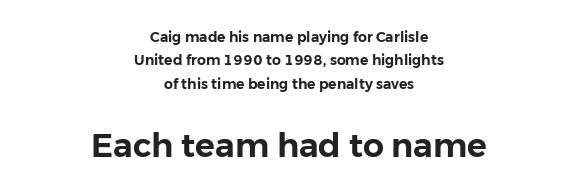
Decoration check: the copy has no underline. Proportional: the letters do not fall into vertical columns. In this sample the second text group is rendered at the bigger scale. Letterform terminals end flat and unadorned throughout the passage.
